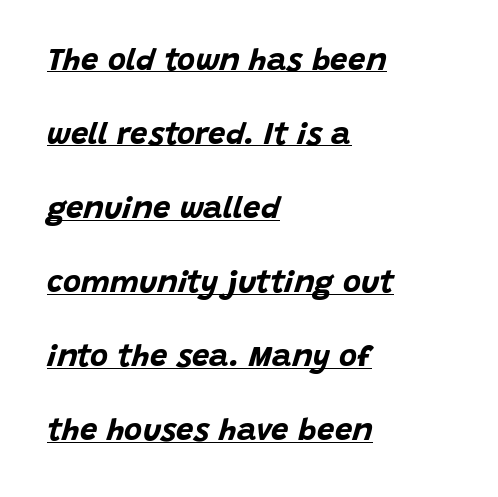
The image shows 31 px bold type, italic (leaning right); set left-aligned, loose line spacing (2.39x), normal letter spacing, underlined; low stroke contrast and a large x-height.
